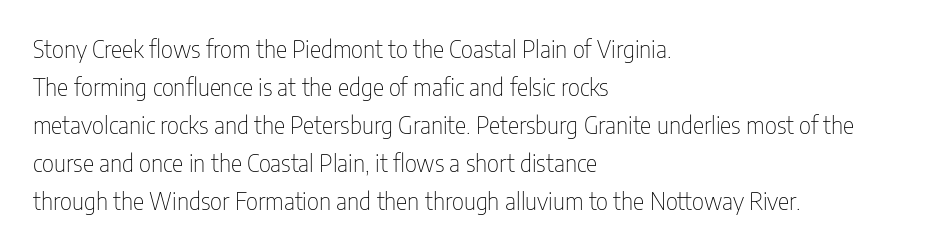
The image shows 24 px text type, upright; set left-aligned, normal line spacing (1.58x), normal letter spacing, not underlined.
